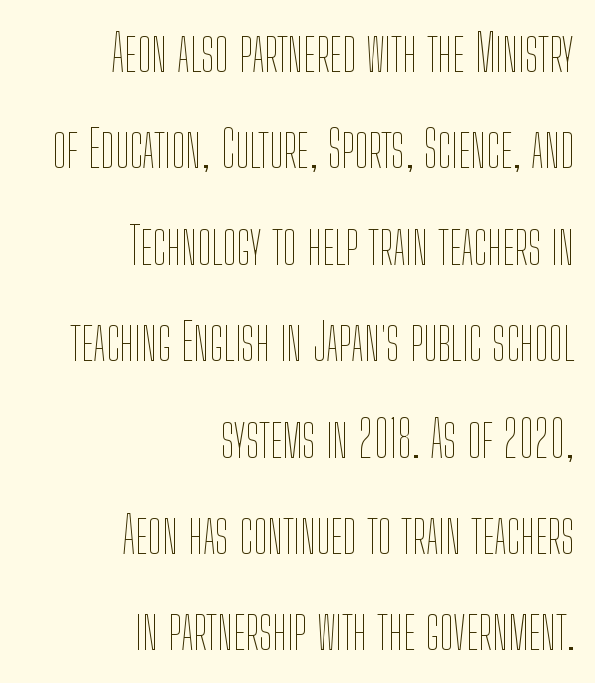
{"italic": "no", "bold": "no", "weight": "thin", "width": "condensed", "stroke_contrast": "low", "x_height": "medium", "monospaced": "no", "underline": "no", "align": "right", "line_spacing_ratio": 1.89, "letter_spacing": "normal", "letter_spacing_em": 0.0, "glyph_px": 51}
